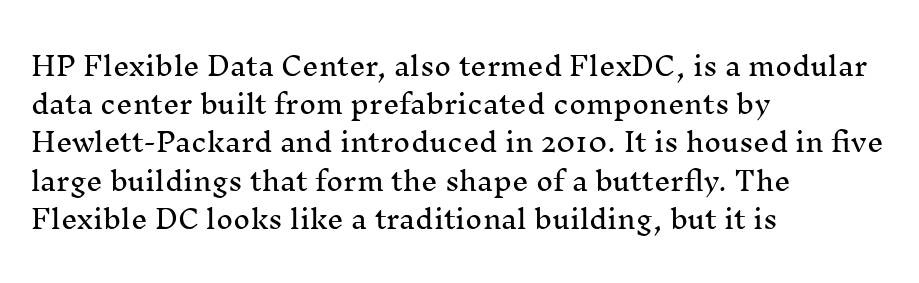
Glance below the letters and you will spot only blank space. Interline gaps are of average width in this sample. The type sits square on the baseline with zero lean. The text block is weighted toward the left margin, trailing off unevenly rightward. These lines keep a tight, regular rhythm from letter to letter.
